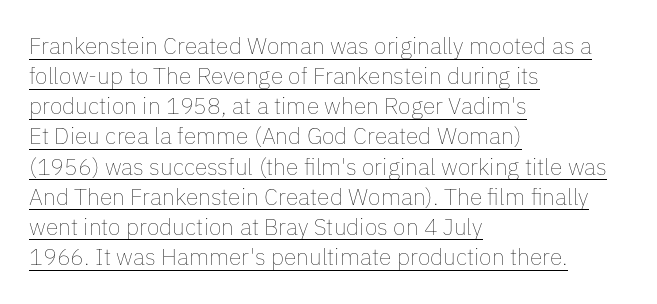
Stems and bowls with no extra thickness — not bold. Look at the tracking — it's just the regular setting, nothing added. What decoration does the sample have? An underline. No italicization has been applied; the sample stays upright. Reading down the column, the eye jumps a familiar distance to each next line. These lines stack with their left ends in a neat column.
